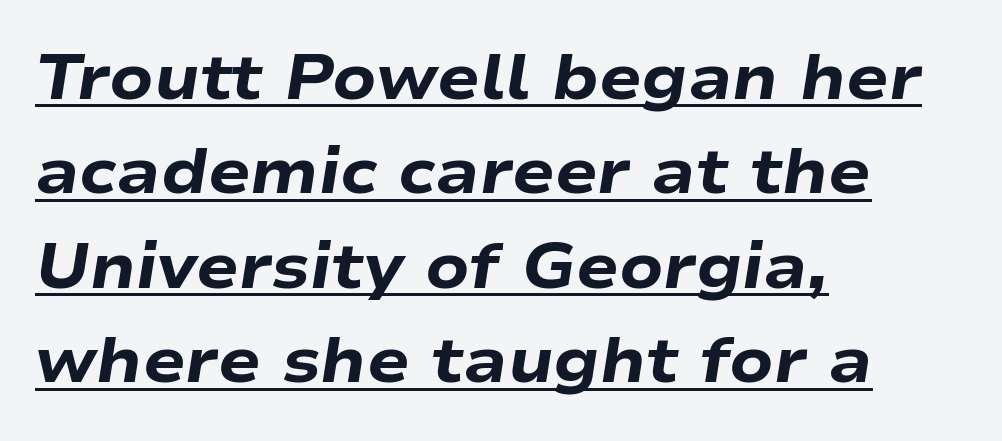
{"italic": "yes", "lean": "right", "slant_degrees": 9, "bold": "yes", "weight": "heavy", "width": "wide", "stroke_contrast": "low", "x_height": "medium", "monospaced": "no", "underline": "yes", "align": "left", "line_spacing": "normal", "line_spacing_ratio": 1.5, "letter_spacing": "normal", "letter_spacing_em": 0.0, "glyph_px": 63}
